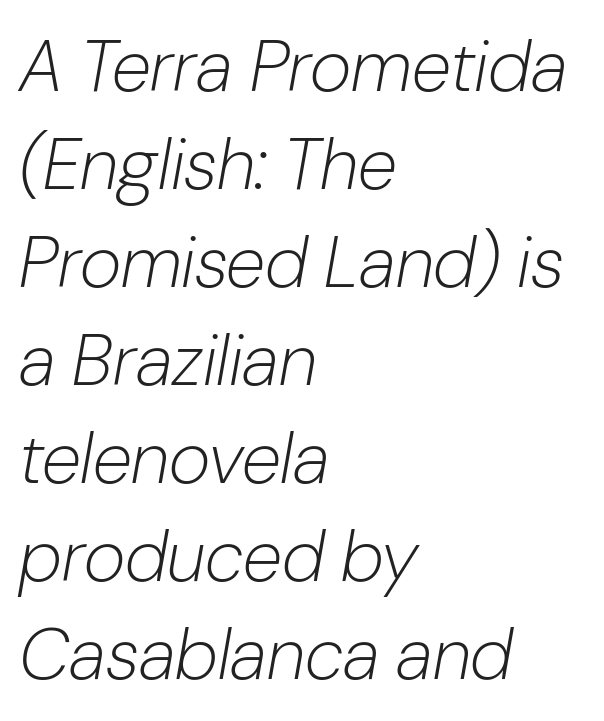
Q: Is the text bold? A: No.
Q: Is the text italic (slanted)? A: Yes, it leans right by about 10 degrees.
Q: Is the text underlined? A: No.
Q: How is the paragraph aligned? A: Left-aligned.
Q: Is the spacing between letters normal or unusually wide? A: Normal.
Q: Is the spacing between lines tight, normal or loose? A: Normal.
Q: Width (condensed, normal, or wide)? A: Normal.
Q: Stroke contrast? A: Low.
Q: x-height? A: Medium.
Q: Monospaced? A: No.
